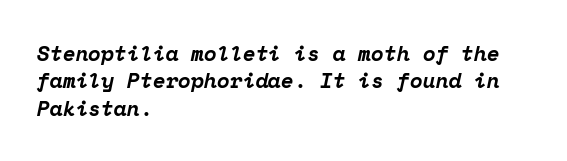
The image shows 21 px bold type, italic (leaning right); set left-aligned, normal line spacing (1.3x), normal letter spacing, not underlined.
